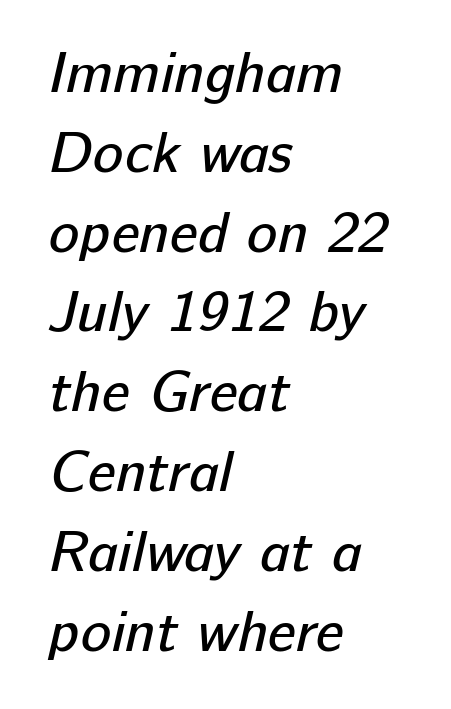
Q: Is the text bold? A: No.
Q: Is the typeface a serif or a sans-serif typeface? A: Sans-serif.
Q: Is the text underlined? A: No.
Q: How is the paragraph aligned? A: Left-aligned.
Q: Is the spacing between letters normal or unusually wide? A: Normal.
Q: Is the spacing between lines tight, normal or loose? A: Normal.
Q: Width (condensed, normal, or wide)? A: Normal.
Q: Stroke contrast? A: Low.
Q: x-height? A: Medium.
Q: Monospaced? A: No.
